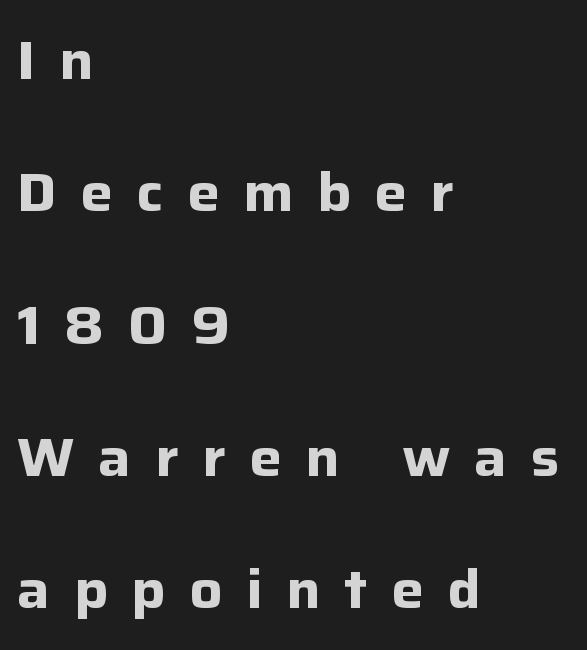
Q: Is the text bold? A: Yes.
Q: Is the text italic (slanted)? A: No, it is upright.
Q: Is the typeface a serif or a sans-serif typeface? A: Sans-serif.
Q: Is the text underlined? A: No.
Q: How is the paragraph aligned? A: Left-aligned.
Q: Is the spacing between letters normal or unusually wide? A: Unusually wide.
Q: Is the spacing between lines tight, normal or loose? A: Loose.
Q: Width (condensed, normal, or wide)? A: Normal.
Q: Stroke contrast? A: Low.
Q: x-height? A: Medium.
Q: Monospaced? A: No.
